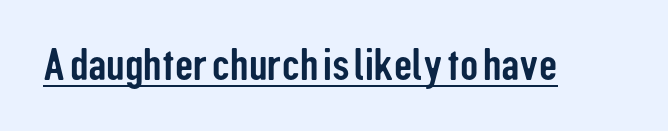
The image shows 45 px condensed sans-serif type, upright; set normal letter spacing, underlined; low stroke contrast and a medium x-height.
